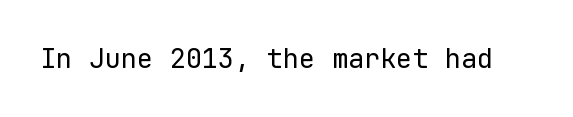
{"italic": "no", "bold": "no", "underline": "no", "letter_spacing": "normal", "letter_spacing_em": 0.0, "glyph_px": 27}
